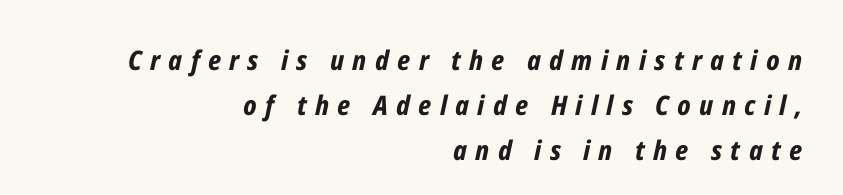
{"italic": "yes", "lean": "right", "slant_degrees": 12, "bold": "yes", "underline": "no", "align": "right", "line_spacing": "normal", "line_spacing_ratio": 1.67, "letter_spacing": "wide", "letter_spacing_em": 0.31, "glyph_px": 27}
